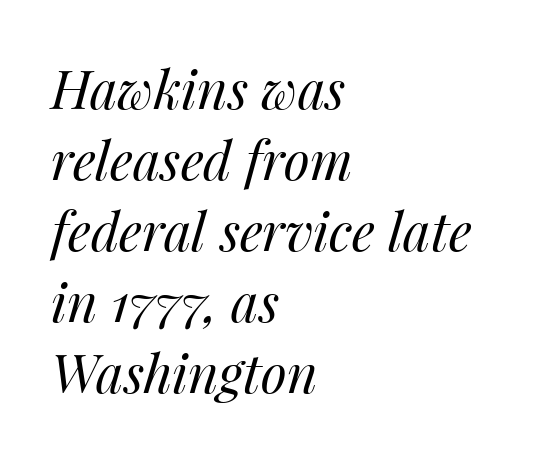
The image shows 53 px regular-weight type, italic (leaning right); set left-aligned, normal line spacing (1.34x), normal letter spacing, not underlined; medium stroke contrast and a medium x-height.
